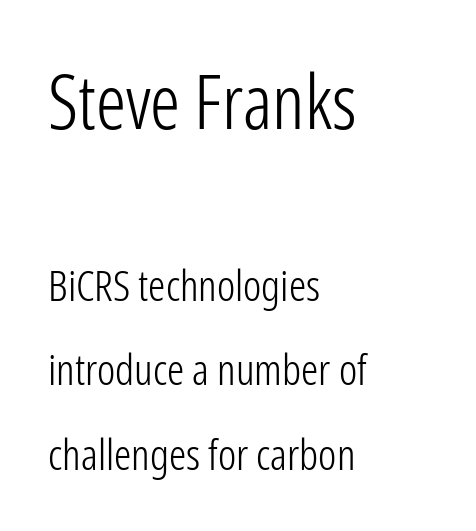
The image shows 75 px light, condensed sans-serif type, upright; set left-aligned, loose line spacing (1.96x), normal letter spacing, not underlined; the first (top) block is 1.74x larger; low stroke contrast and a medium x-height.
